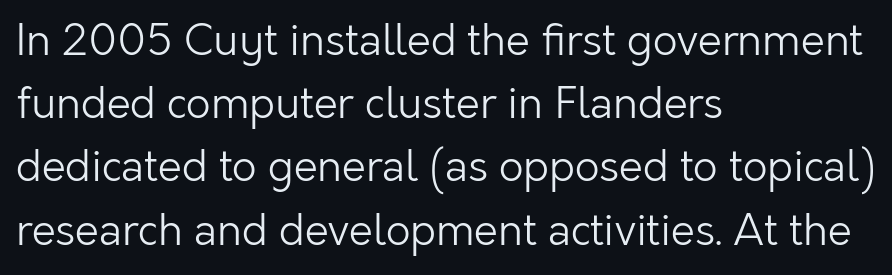
One glance says typical: line gaps are just what's usual. The typesetting does not lean heavy: it is not bold. The setting favours the left margin, as ordinary paragraphs usually do. The horizontal fit of the characters is conventional and even. The letters stand upright; this is a roman face. Each row of text sits above clean, open space.
